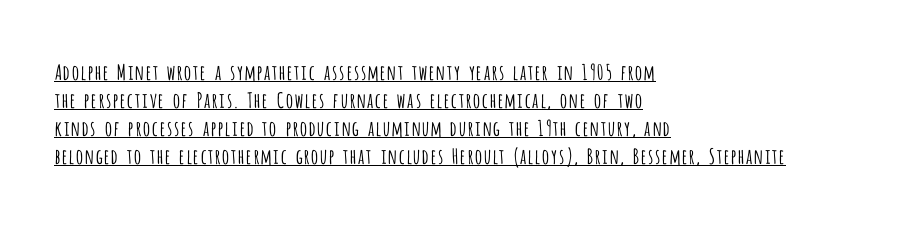
The image shows 21 px text type, upright; set left-aligned, normal line spacing (1.34x), normal letter spacing, underlined.
